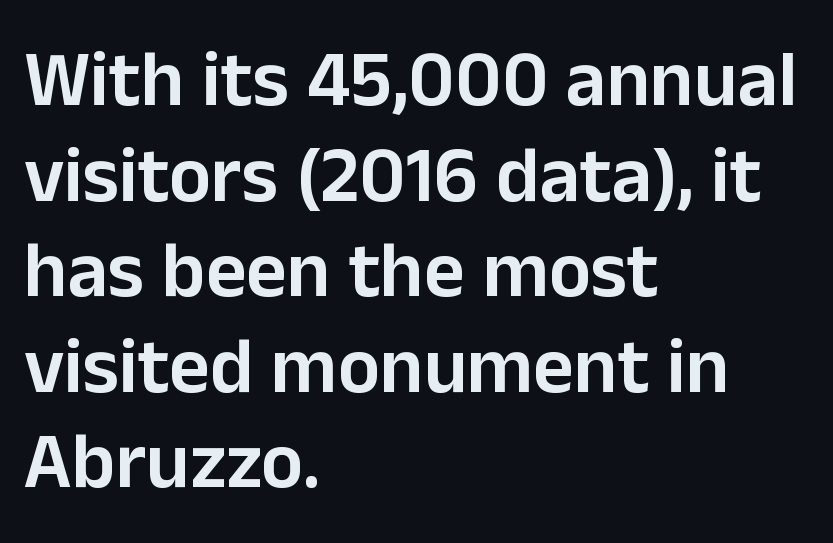
{"serif": "no", "italic": "no", "bold": "semi", "weight": "semibold", "width": "normal", "stroke_contrast": "low", "x_height": "medium", "monospaced": "no", "underline": "no", "align": "left", "line_spacing_ratio": 1.21, "letter_spacing": "normal", "letter_spacing_em": 0.0, "glyph_px": 79}
